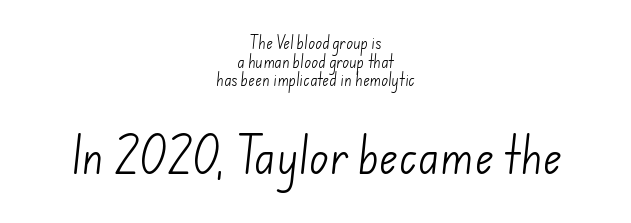
{"serif": "no", "bold": "no", "weight": "light", "width": "normal", "stroke_contrast": "low", "x_height": "small", "monospaced": "no", "underline": "no", "align": "center", "line_spacing": "normal", "line_spacing_ratio": 1.33, "letter_spacing": "normal", "letter_spacing_em": 0.0, "larger_block": "second", "size_ratio": 2.93, "glyph_px": 41}
